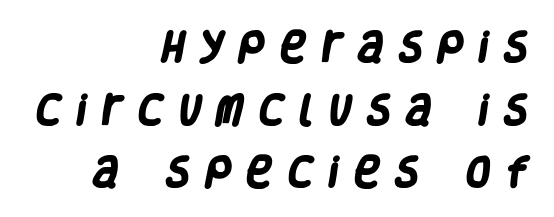
The lines in this sample share a right terminus and differ only in where they begin. The passage shown is emphatically bold. The string is rendered with underlining switched off. Is this a fixed-width face? No — the glyphs have proportional, varying widths.
